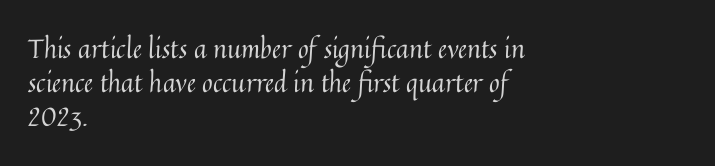
{"bold": "no", "underline": "no", "align": "left", "line_spacing": "normal", "line_spacing_ratio": 1.31, "letter_spacing": "normal", "letter_spacing_em": 0.0, "glyph_px": 26}
